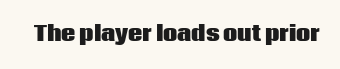
{"italic": "no", "bold": "yes", "underline": "no", "letter_spacing": "normal", "letter_spacing_em": 0.0, "glyph_px": 20}
